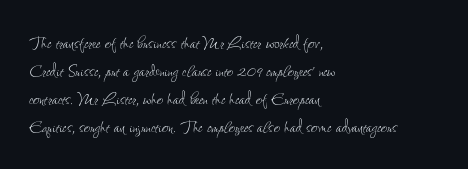
No extra ink here — the face is not bold. Students, observe: this is what conventionally led text looks like. Visually the block forms a straight wall on the left and a jagged coastline on the right. Clear beneath every line of the passage.
